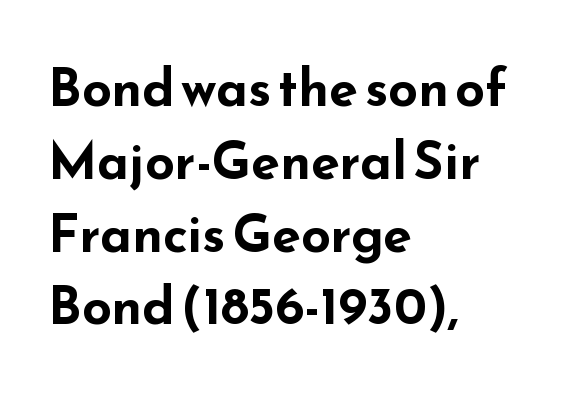
Q: Is the text bold? A: Yes.
Q: Is the text italic (slanted)? A: No, it is upright.
Q: Is the typeface a serif or a sans-serif typeface? A: Sans-serif.
Q: Is the text underlined? A: No.
Q: How is the paragraph aligned? A: Left-aligned.
Q: Is the spacing between letters normal or unusually wide? A: Normal.
Q: Is the spacing between lines tight, normal or loose? A: Normal.
Q: Width (condensed, normal, or wide)? A: Wide.
Q: Stroke contrast? A: Low.
Q: x-height? A: Small.
Q: Monospaced? A: No.
